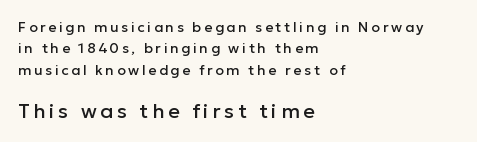
The image shows 20 px text type, upright; set left-aligned, normal line spacing (1.52x), not underlined; the second (bottom) block is 1.43x larger.
